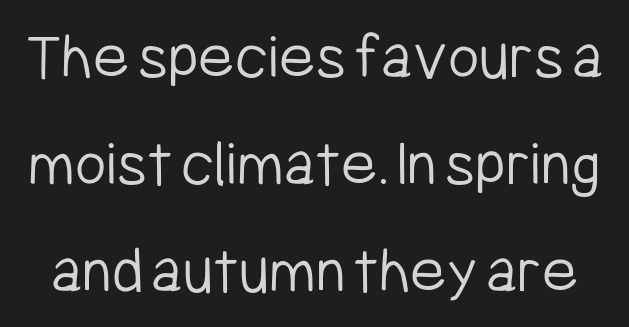
The passage shown is not underscored anywhere. The space between consecutive lines is moderate. Ascenders rise straight up at ninety degrees. Weight: regular or lighter.
